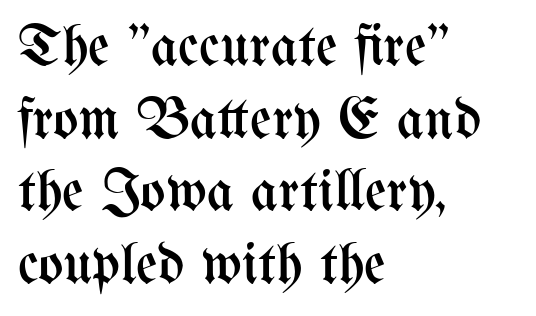
{"italic": "no", "bold": "no", "weight": "regular", "width": "condensed", "stroke_contrast": "medium", "x_height": "medium", "monospaced": "no", "underline": "no", "align": "left", "line_spacing_ratio": 1.23, "letter_spacing": "normal", "letter_spacing_em": 0.0, "glyph_px": 59}
